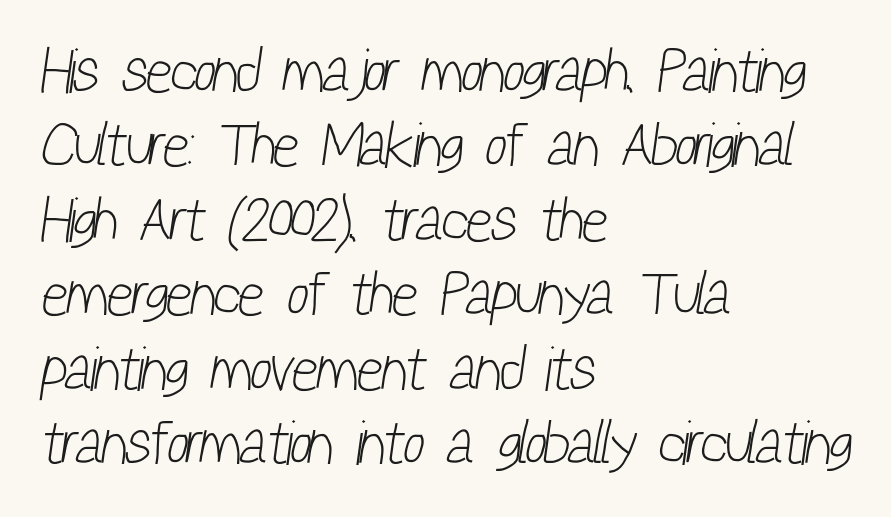
Q: Is the text bold? A: No.
Q: Is the typeface a serif or a sans-serif typeface? A: Sans-serif.
Q: Is the text underlined? A: No.
Q: How is the paragraph aligned? A: Left-aligned.
Q: Is the spacing between letters normal or unusually wide? A: Normal.
Q: Width (condensed, normal, or wide)? A: Condensed.
Q: Stroke contrast? A: Low.
Q: x-height? A: Medium.
Q: Monospaced? A: No.
